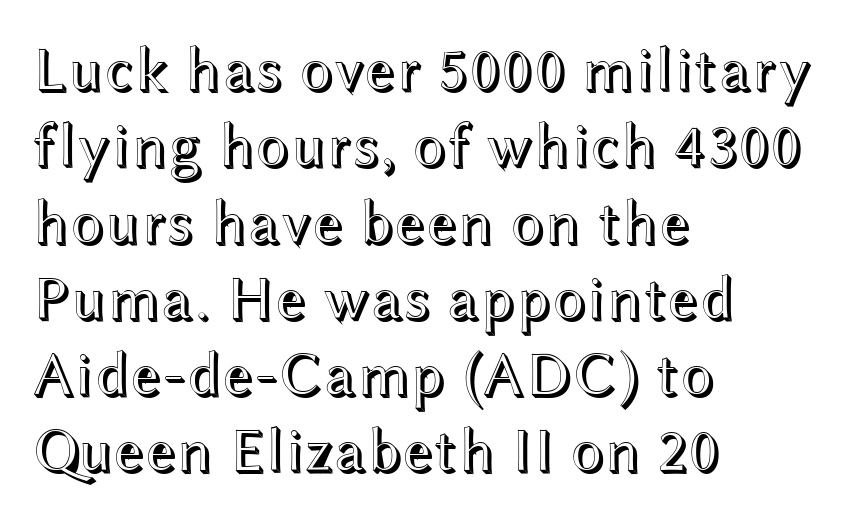
Q: Is the text italic (slanted)? A: No, it is upright.
Q: Is the text underlined? A: No.
Q: How is the paragraph aligned? A: Left-aligned.
Q: Is the spacing between letters normal or unusually wide? A: Normal.
Q: Width (condensed, normal, or wide)? A: Wide.
Q: x-height? A: Medium.
Q: Monospaced? A: No.
